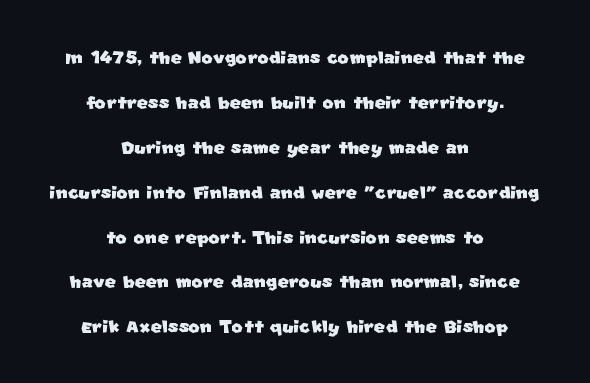
This rendering uses center alignment, leaving both contours irregular but symmetric. Observe the ordinary spacing: letters are neighbours, not strangers. Any mark beneath the type? The region is blank.
